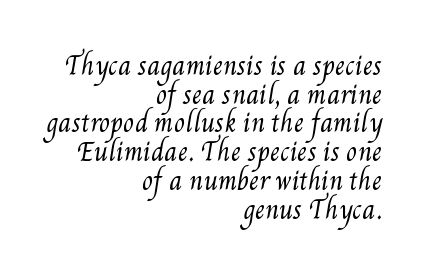
Q: Is the text bold? A: No.
Q: Is the text underlined? A: No.
Q: How is the paragraph aligned? A: Right-aligned.
Q: Is the spacing between letters normal or unusually wide? A: Normal.
Q: Is the spacing between lines tight, normal or loose? A: Tight.
